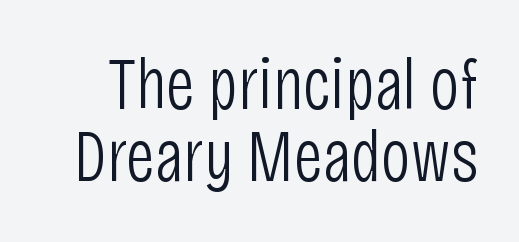
{"serif": "no", "italic": "no", "bold": "no", "weight": "light", "width": "condensed", "stroke_contrast": "low", "x_height": "large", "monospaced": "no", "underline": "no", "line_spacing": "tight", "line_spacing_ratio": 0.98, "letter_spacing": "normal", "letter_spacing_em": 0.0, "glyph_px": 73}
